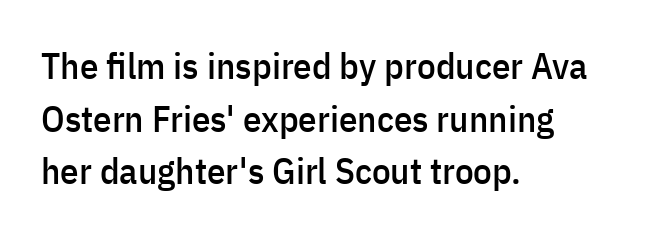
{"serif": "no", "italic": "no", "width": "condensed", "stroke_contrast": "low", "x_height": "medium", "monospaced": "no", "underline": "no", "align": "left", "line_spacing": "normal", "line_spacing_ratio": 1.42, "letter_spacing": "normal", "letter_spacing_em": 0.0, "glyph_px": 37}
